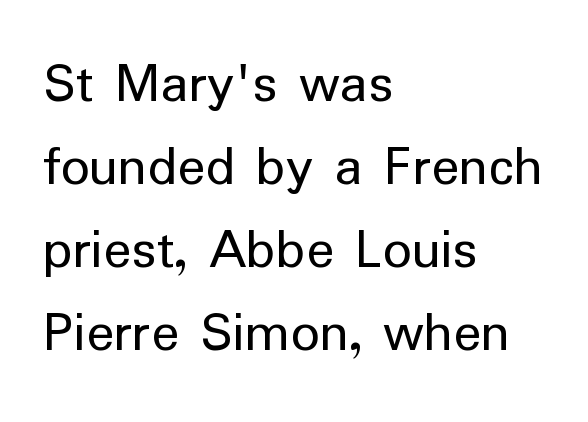
Q: Is the text bold? A: No.
Q: Is the text italic (slanted)? A: No, it is upright.
Q: Is the typeface a serif or a sans-serif typeface? A: Sans-serif.
Q: Is the text underlined? A: No.
Q: How is the paragraph aligned? A: Left-aligned.
Q: Is the spacing between letters normal or unusually wide? A: Normal.
Q: Is the spacing between lines tight, normal or loose? A: Normal.
Q: Width (condensed, normal, or wide)? A: Normal.
Q: Stroke contrast? A: Low.
Q: x-height? A: Medium.
Q: Monospaced? A: No.
